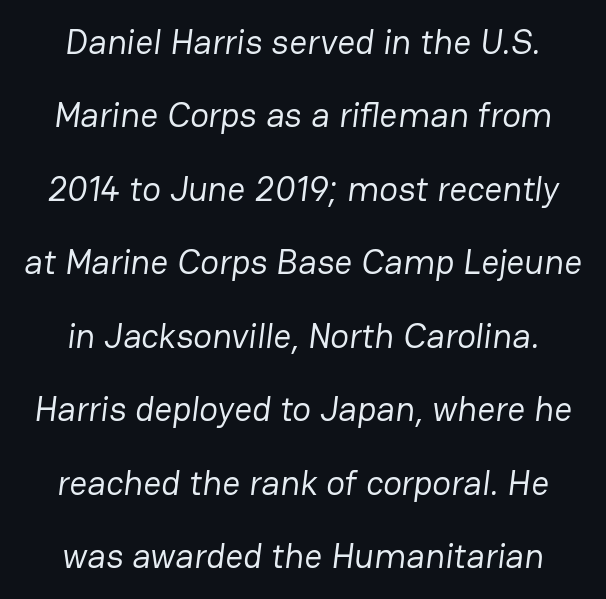
{"serif": "no", "bold": "no", "weight": "regular", "width": "normal", "stroke_contrast": "low", "x_height": "medium", "monospaced": "no", "underline": "no", "align": "center", "line_spacing": "loose", "line_spacing_ratio": 2.1, "letter_spacing": "normal", "letter_spacing_em": 0.0, "glyph_px": 35}
